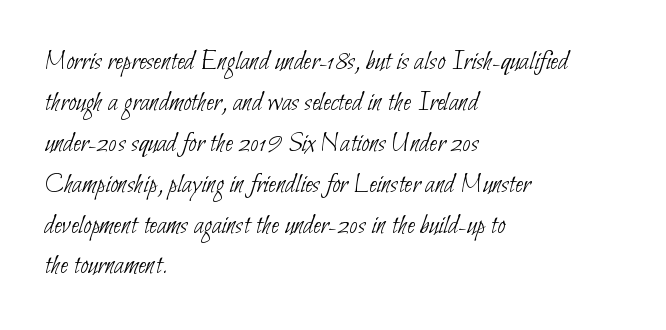
{"serif": "no", "bold": "no", "weight": "thin", "width": "condensed", "stroke_contrast": "low", "x_height": "small", "monospaced": "no", "underline": "no", "align": "left", "line_spacing": "normal", "line_spacing_ratio": 1.41, "letter_spacing": "normal", "letter_spacing_em": 0.0, "glyph_px": 29}
